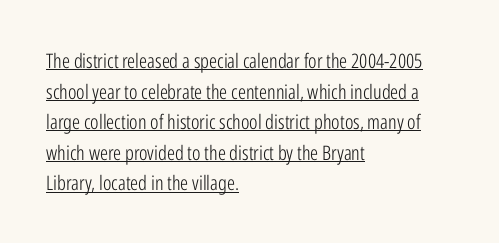
Q: Is the text bold? A: No.
Q: Is the text italic (slanted)? A: No, it is upright.
Q: Is the text underlined? A: Yes.
Q: How is the paragraph aligned? A: Left-aligned.
Q: Is the spacing between letters normal or unusually wide? A: Normal.
Q: Is the spacing between lines tight, normal or loose? A: Normal.
